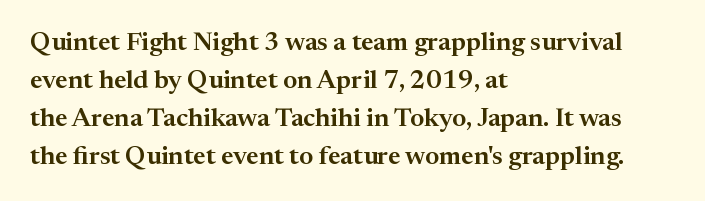
Q: Is the text italic (slanted)? A: No, it is upright.
Q: Is the text underlined? A: No.
Q: How is the paragraph aligned? A: Left-aligned.
Q: Is the spacing between letters normal or unusually wide? A: Normal.
Q: Is the spacing between lines tight, normal or loose? A: Normal.
